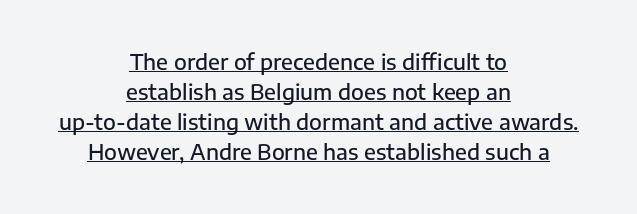
The image shows 21 px text type, upright; set centered, normal line spacing (1.43x), normal letter spacing, underlined.
